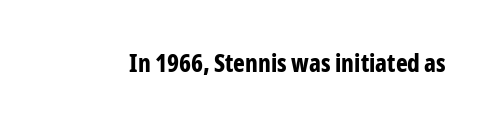
Underlining? Definitely not there. Strong, thick strokes mark this as bold type. This sample uses an upright cut, with every glyph sitting square on the baseline. A typesetter would call this zero additional tracking.
